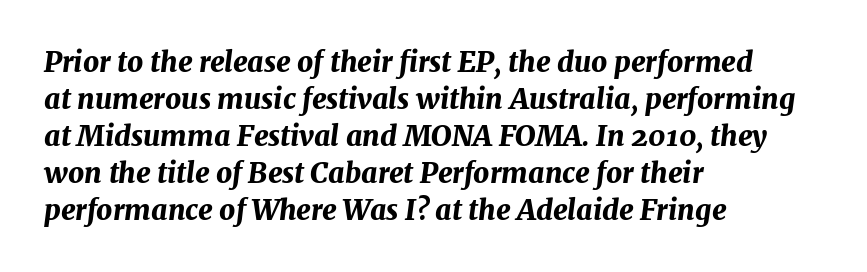
The letters advance in unequal steps, a hallmark of proportional type. Honestly, there is no underline to notice here at all. This sample uses plain, unmodified letter spacing. Set as a true bold cut, around the 700 mark. Line starts are locked; line ends wander.
